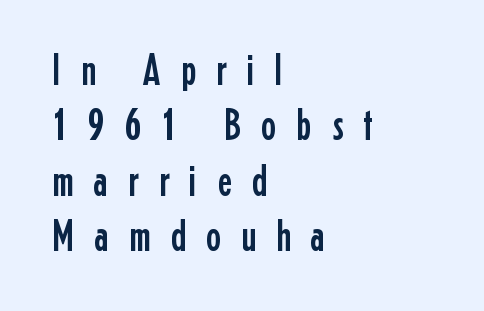
{"serif": "no", "italic": "no", "width": "condensed", "stroke_contrast": "low", "x_height": "medium", "monospaced": "no", "underline": "no", "align": "left", "line_spacing_ratio": 1.23, "letter_spacing": "wide", "letter_spacing_em": 0.44, "glyph_px": 45}
